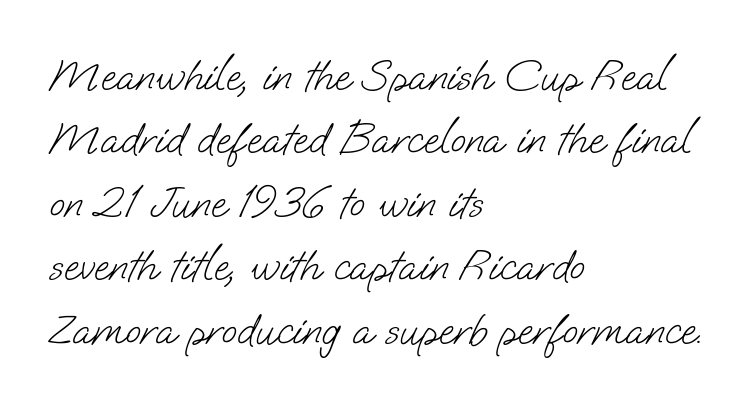
{"serif": "no", "bold": "no", "weight": "light", "width": "normal", "stroke_contrast": "low", "x_height": "small", "monospaced": "no", "underline": "no", "align": "left", "line_spacing": "normal", "line_spacing_ratio": 1.41, "letter_spacing": "normal", "letter_spacing_em": 0.0, "glyph_px": 45}
